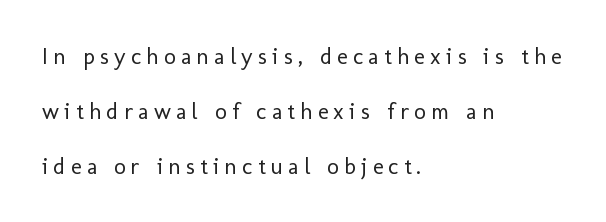
The image shows 23 px text type, upright; set left-aligned, loose line spacing (2.39x), unusually wide letter spacing (+0.23 em), not underlined.
